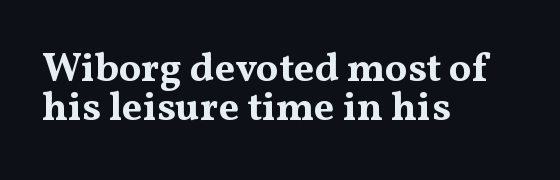
Each glyph is drawn with heavy, bold strokes. Nope, not italic — everything's standing straight. A student would call this left alignment; a typographer would say flush left, rag right. Rule under the text: the space is simply empty. Note the varied advance widths — an 'i' is clearly narrower than an 'm'. Compared with typical body copy, the letter spacing here is the same.
